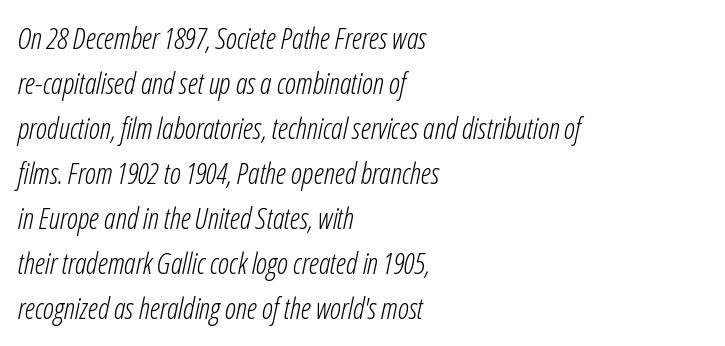
{"italic": "yes", "lean": "right", "slant_degrees": 12, "bold": "no", "weight": "light", "width": "condensed", "stroke_contrast": "low", "x_height": "medium", "monospaced": "no", "underline": "no", "align": "left", "line_spacing": "normal", "line_spacing_ratio": 1.55, "letter_spacing": "normal", "letter_spacing_em": 0.0, "glyph_px": 29}
